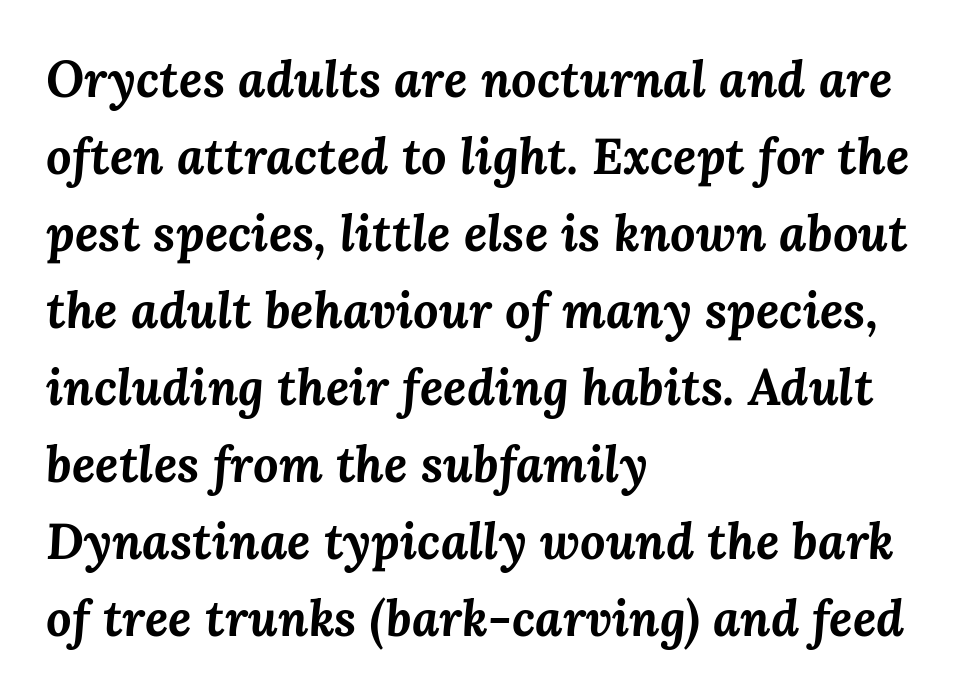
Here the designer chose a conventional face with non-uniform glyph widths. Rule under the text: the space is simply empty. When letters slant like this, we call the style italic. Whoever set this chose a conventional vertical rhythm. The font is running at its bold setting.
